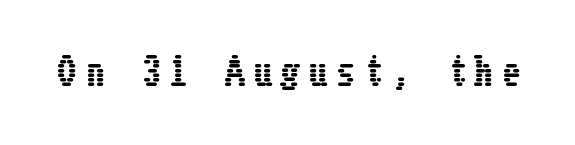
The image shows 36 px condensed type, upright; set unusually wide letter spacing (+0.27 em), not underlined; low stroke contrast and a medium x-height.
